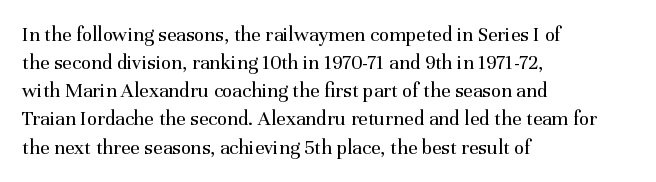
Visually the block forms a straight wall on the left and a jagged coastline on the right. Style check: upright. Bold? No — there's no thickening of the strokes. Notice how descenders clear the ascenders below comfortably — that's standard leading. Each word holds together tightly as a unit, with standard inter-letter gaps.
